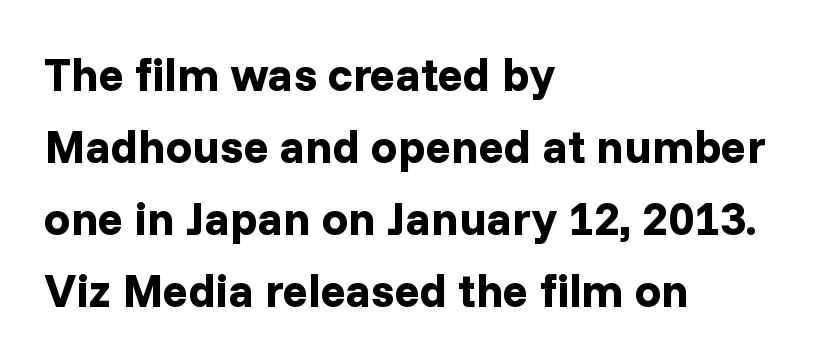
Q: Is the text bold? A: Yes.
Q: Is the text italic (slanted)? A: No, it is upright.
Q: Is the typeface a serif or a sans-serif typeface? A: Sans-serif.
Q: Is the text underlined? A: No.
Q: How is the paragraph aligned? A: Left-aligned.
Q: Is the spacing between letters normal or unusually wide? A: Normal.
Q: Is the spacing between lines tight, normal or loose? A: Normal.
Q: Width (condensed, normal, or wide)? A: Normal.
Q: Stroke contrast? A: Low.
Q: x-height? A: Medium.
Q: Monospaced? A: No.
